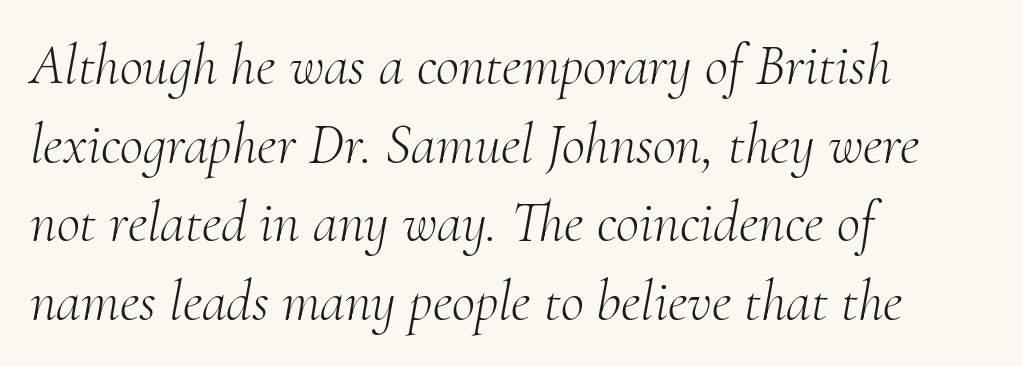
{"serif": "yes", "italic": "yes", "lean": "right", "slant_degrees": 10, "bold": "no", "weight": "light", "width": "normal", "stroke_contrast": "medium", "x_height": "small", "monospaced": "no", "underline": "no", "align": "left", "line_spacing": "normal", "line_spacing_ratio": 1.38, "letter_spacing": "normal", "letter_spacing_em": 0.0, "glyph_px": 57}
